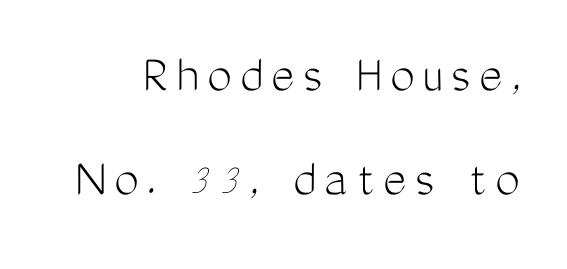
{"serif": "no", "italic": "no", "bold": "no", "weight": "light", "width": "condensed", "stroke_contrast": "medium", "x_height": "medium", "monospaced": "no", "underline": "no", "line_spacing_ratio": 1.89, "glyph_px": 55}
